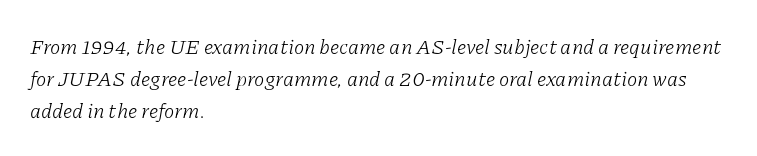
Q: Is the text bold? A: No.
Q: Is the text italic (slanted)? A: Yes, it leans right by about 11 degrees.
Q: Is the text underlined? A: No.
Q: How is the paragraph aligned? A: Left-aligned.
Q: Is the spacing between letters normal or unusually wide? A: Normal.
Q: Is the spacing between lines tight, normal or loose? A: Normal.
